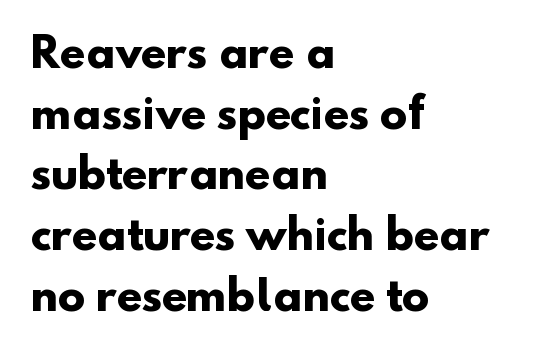
The image shows 41 px heavy sans-serif type; set left-aligned, normal line spacing (1.48x), normal letter spacing, not underlined; low stroke contrast and a small x-height.
